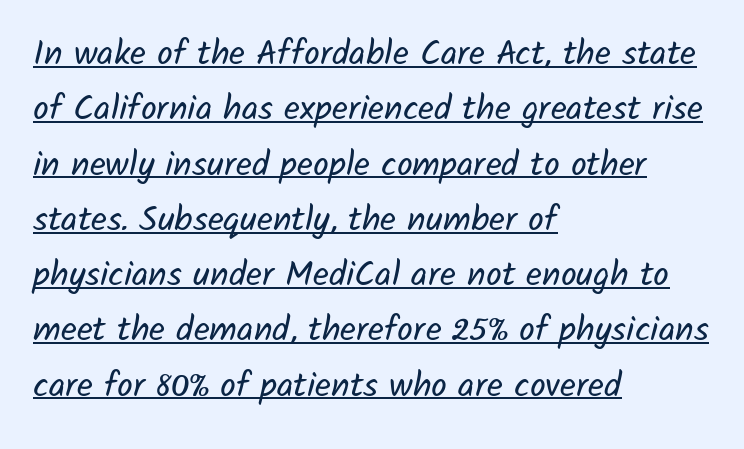
Q: Is the text bold? A: No.
Q: Is the typeface a serif or a sans-serif typeface? A: Sans-serif.
Q: Is the text underlined? A: Yes.
Q: How is the paragraph aligned? A: Left-aligned.
Q: Is the spacing between letters normal or unusually wide? A: Normal.
Q: Is the spacing between lines tight, normal or loose? A: Normal.
Q: Width (condensed, normal, or wide)? A: Normal.
Q: Stroke contrast? A: Low.
Q: x-height? A: Medium.
Q: Monospaced? A: No.
